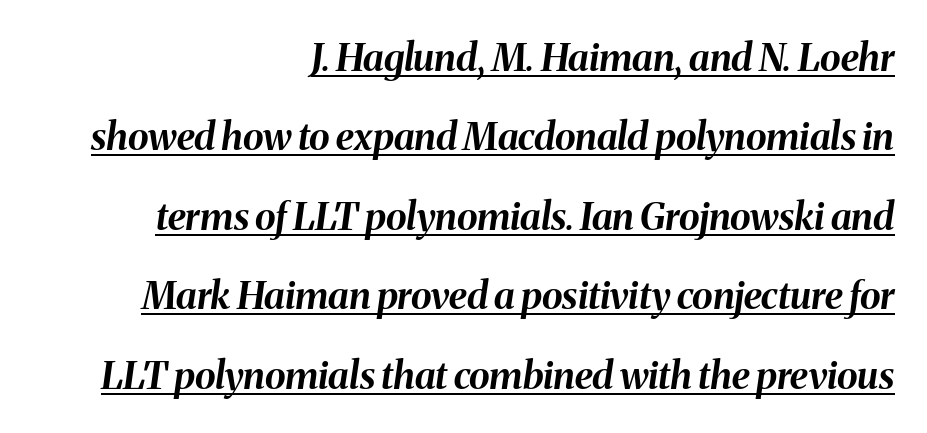
Descenders here cross a horizontal rule under the line. Is the type bold? Yes — the strokes are clearly thick and heavy. What's the leading like? Stretched, with rows far apart. The lines are quadded right. Does the lettering tilt? It does — this is italic.
